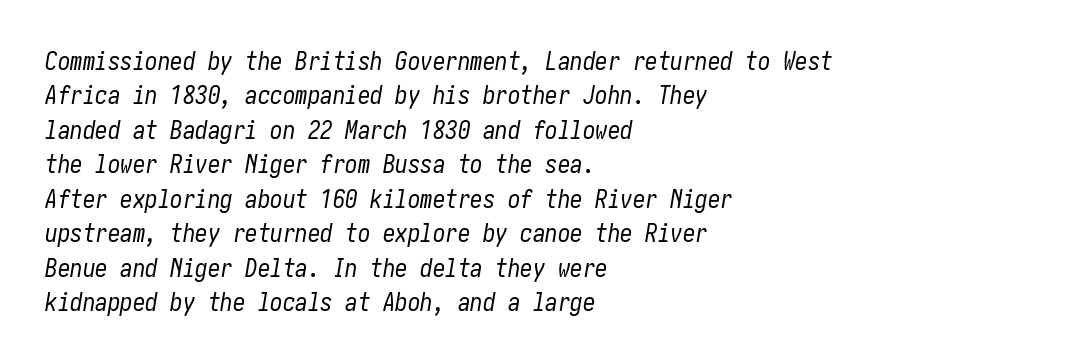
{"italic": "yes", "lean": "right", "slant_degrees": 10, "bold": "no", "underline": "no", "align": "left", "line_spacing": "normal", "line_spacing_ratio": 1.38, "letter_spacing": "normal", "letter_spacing_em": 0.0, "glyph_px": 25}
